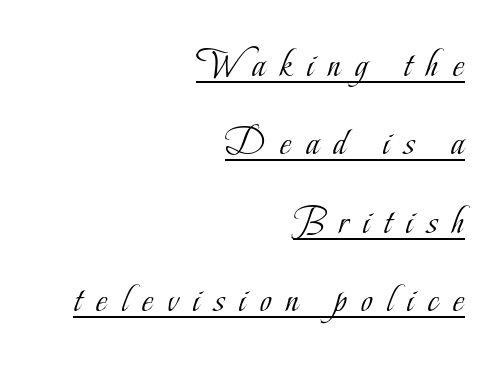
The face used here is rendered with a markedly widened letterfit. Regarding leading, the lines here are spaced well apart. Spacing verdict: proportional, widths tailored to each character.
